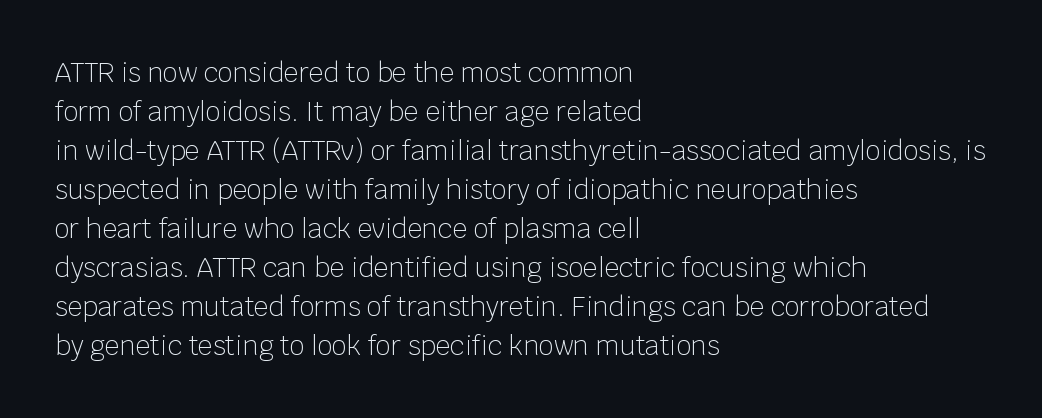
Q: Is the text bold? A: No.
Q: Is the text italic (slanted)? A: No, it is upright.
Q: Is the text underlined? A: No.
Q: How is the paragraph aligned? A: Left-aligned.
Q: Is the spacing between letters normal or unusually wide? A: Normal.
Q: Is the spacing between lines tight, normal or loose? A: Normal.
